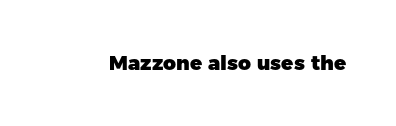
Q: Is the text bold? A: Yes.
Q: Is the text italic (slanted)? A: No, it is upright.
Q: Is the text underlined? A: No.
Q: Is the spacing between letters normal or unusually wide? A: Normal.
